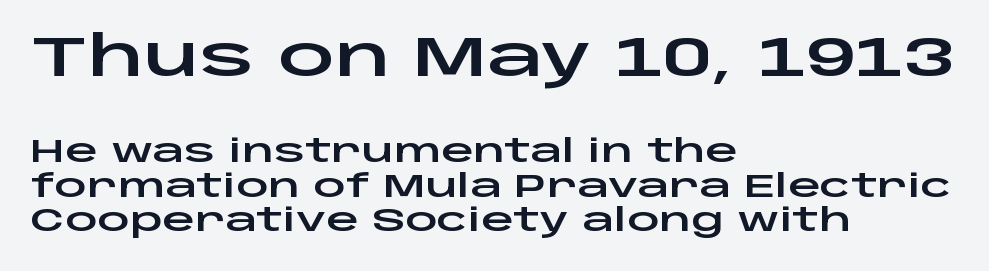
Q: Is the text italic (slanted)? A: No, it is upright.
Q: Is the typeface a serif or a sans-serif typeface? A: Sans-serif.
Q: Is the text underlined? A: No.
Q: How is the paragraph aligned? A: Left-aligned.
Q: Is the spacing between letters normal or unusually wide? A: Normal.
Q: Is the spacing between lines tight, normal or loose? A: Tight.
Q: Which block of text is set in a larger size, the first (top) or the second (bottom)? A: The first (top) one.
Q: Width (condensed, normal, or wide)? A: Wide.
Q: Stroke contrast? A: Low.
Q: x-height? A: Large.
Q: Monospaced? A: No.
